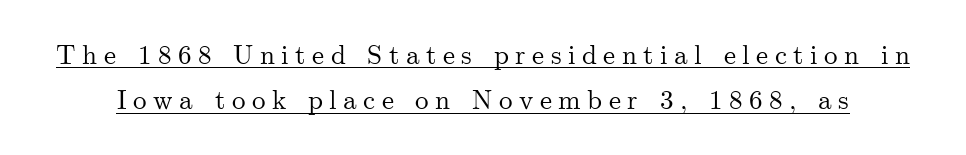
Line spacing here is normal. In terms of posture, this sample is upright. Does extra space separate the letters? Yes, quite a lot of it. This rendering features underlined lettering.
